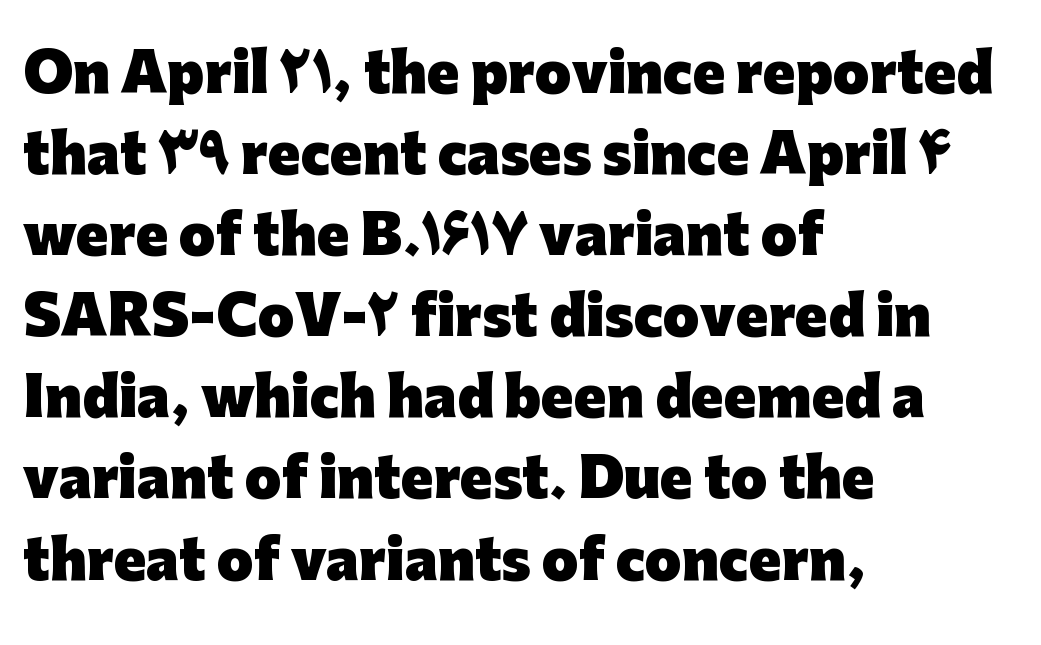
How are the letters spaced? Ordinarily, with no added tracking. Serifs: no, the terminals of the letterforms are clean. Thick stems and heavy bowls — unmistakably bold. Descenders are the only things crossing below the line. A typesetter would call this proportional, since set widths differ per character. Layout note: lines flush left.
